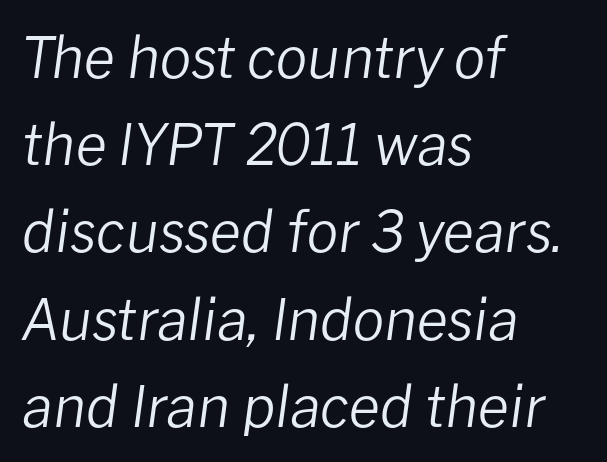
The image shows 57 px regular-weight type, italic (leaning right); set left-aligned, normal line spacing (1.53x), normal letter spacing, not underlined; low stroke contrast and a medium x-height.
